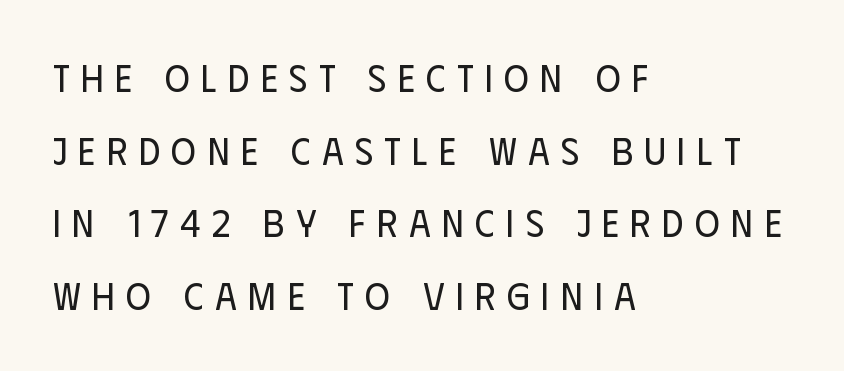
The image shows 38 px regular-weight, condensed sans-serif type, upright; set left-aligned, loose line spacing (1.91x), unusually wide letter spacing (+0.3 em), not underlined; low stroke contrast and a large x-height.
